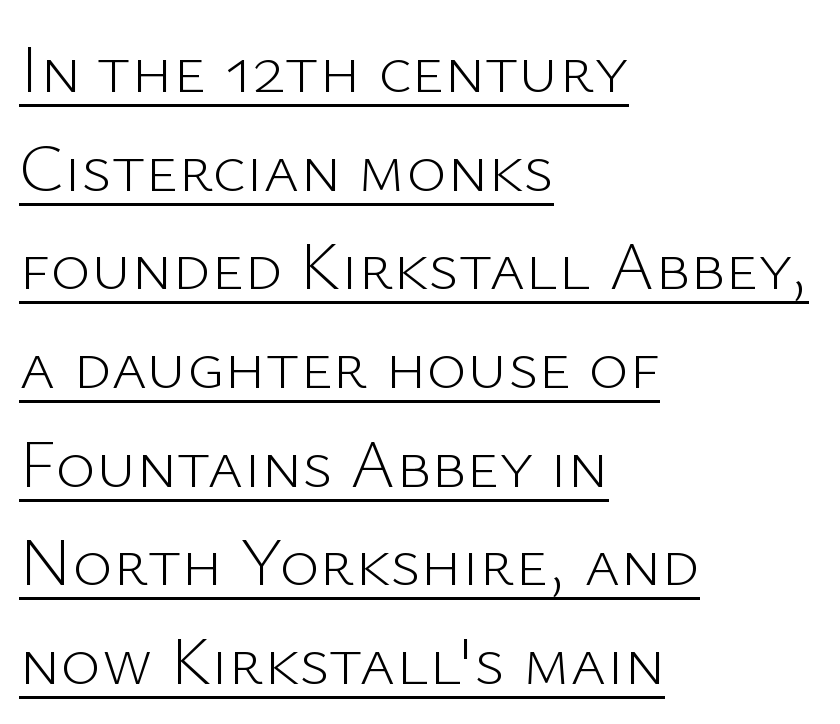
Q: Is the text bold? A: No.
Q: Is the text italic (slanted)? A: No, it is upright.
Q: Is the typeface a serif or a sans-serif typeface? A: Sans-serif.
Q: Is the text underlined? A: Yes.
Q: How is the paragraph aligned? A: Left-aligned.
Q: Is the spacing between letters normal or unusually wide? A: Normal.
Q: Is the spacing between lines tight, normal or loose? A: Normal.
Q: Width (condensed, normal, or wide)? A: Normal.
Q: Stroke contrast? A: Low.
Q: x-height? A: Medium.
Q: Monospaced? A: No.
